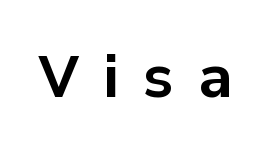
Q: Is the text bold? A: Yes.
Q: Is the text italic (slanted)? A: No, it is upright.
Q: Is the typeface a serif or a sans-serif typeface? A: Sans-serif.
Q: Is the text underlined? A: No.
Q: Is the spacing between letters normal or unusually wide? A: Unusually wide.
Q: Width (condensed, normal, or wide)? A: Normal.
Q: Stroke contrast? A: Low.
Q: x-height? A: Medium.
Q: Monospaced? A: No.
